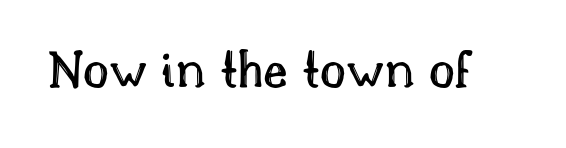
Q: Is the text italic (slanted)? A: No, it is upright.
Q: Is the text underlined? A: No.
Q: Is the spacing between letters normal or unusually wide? A: Normal.
Q: Width (condensed, normal, or wide)? A: Normal.
Q: x-height? A: Small.
Q: Monospaced? A: No.
